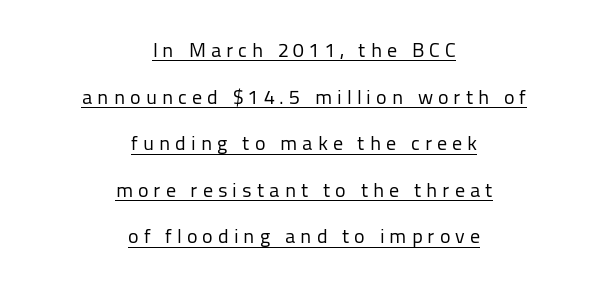
Q: Is the text bold? A: No.
Q: Is the text italic (slanted)? A: No, it is upright.
Q: Is the text underlined? A: Yes.
Q: How is the paragraph aligned? A: Centered.
Q: Is the spacing between letters normal or unusually wide? A: Unusually wide.
Q: Is the spacing between lines tight, normal or loose? A: Loose.
